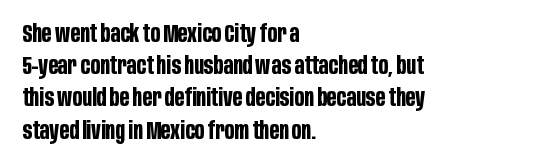
Q: Is the text bold? A: Yes.
Q: Is the text italic (slanted)? A: No, it is upright.
Q: Is the text underlined? A: No.
Q: How is the paragraph aligned? A: Left-aligned.
Q: Is the spacing between letters normal or unusually wide? A: Normal.
Q: Is the spacing between lines tight, normal or loose? A: Normal.
